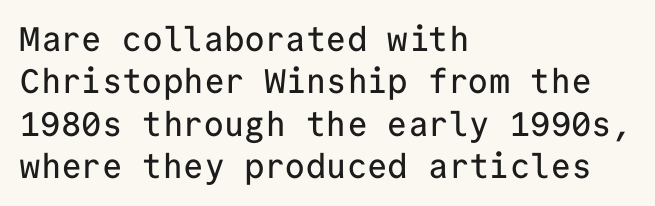
{"serif": "no", "italic": "no", "width": "normal", "stroke_contrast": "low", "x_height": "medium", "monospaced": "yes", "underline": "no", "align": "left", "line_spacing": "normal", "line_spacing_ratio": 1.25, "letter_spacing": "normal", "letter_spacing_em": 0.0, "glyph_px": 34}
